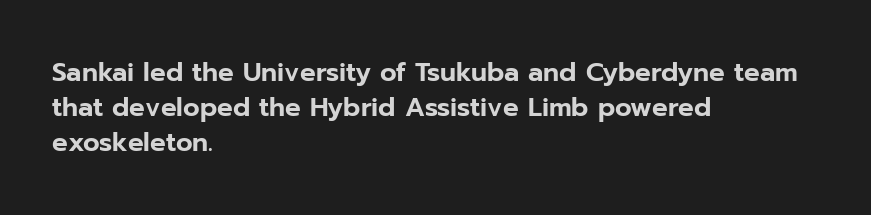
The image shows 26 px text type, upright; set left-aligned, normal line spacing (1.35x), normal letter spacing, not underlined.
